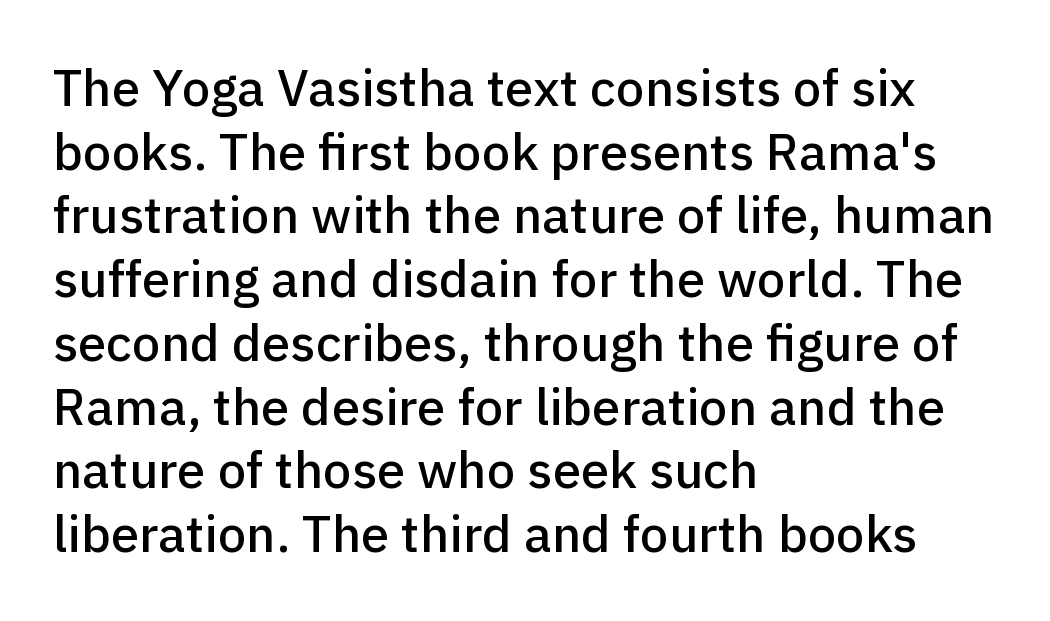
{"serif": "no", "italic": "no", "width": "normal", "stroke_contrast": "low", "x_height": "medium", "monospaced": "no", "underline": "no", "align": "left", "line_spacing": "normal", "line_spacing_ratio": 1.25, "letter_spacing": "normal", "letter_spacing_em": 0.0, "glyph_px": 51}
